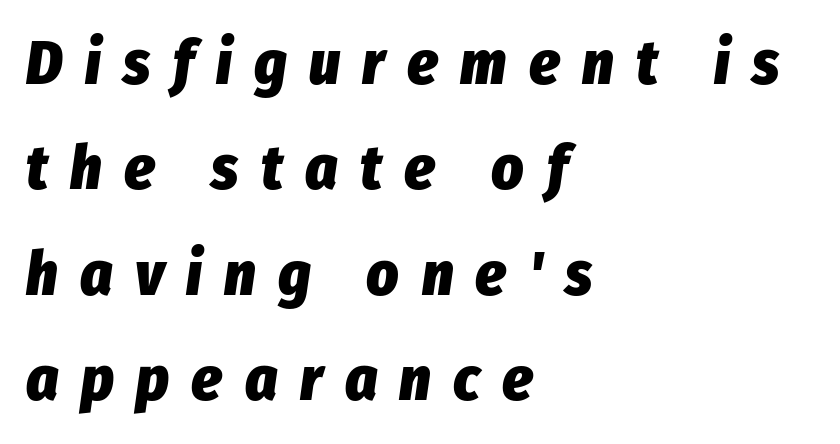
The image shows 62 px heavy, condensed type, italic (leaning right); set left-aligned, normal line spacing (1.7x), unusually wide letter spacing (+0.36 em), not underlined; low stroke contrast and a medium x-height.
